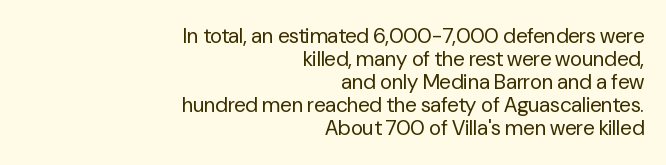
The image shows 21 px text type, upright; set right-aligned, tight line spacing (1.1x), normal letter spacing, not underlined.
